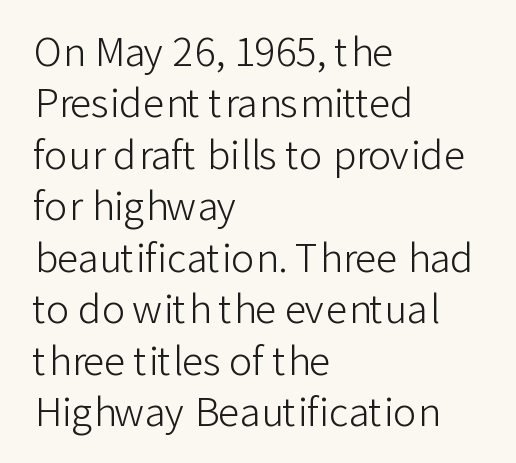
Q: Is the text bold? A: No.
Q: Is the text italic (slanted)? A: No, it is upright.
Q: Is the typeface a serif or a sans-serif typeface? A: Sans-serif.
Q: Is the text underlined? A: No.
Q: How is the paragraph aligned? A: Left-aligned.
Q: Is the spacing between letters normal or unusually wide? A: Normal.
Q: Is the spacing between lines tight, normal or loose? A: Normal.
Q: Width (condensed, normal, or wide)? A: Normal.
Q: Stroke contrast? A: Low.
Q: x-height? A: Medium.
Q: Monospaced? A: No.
